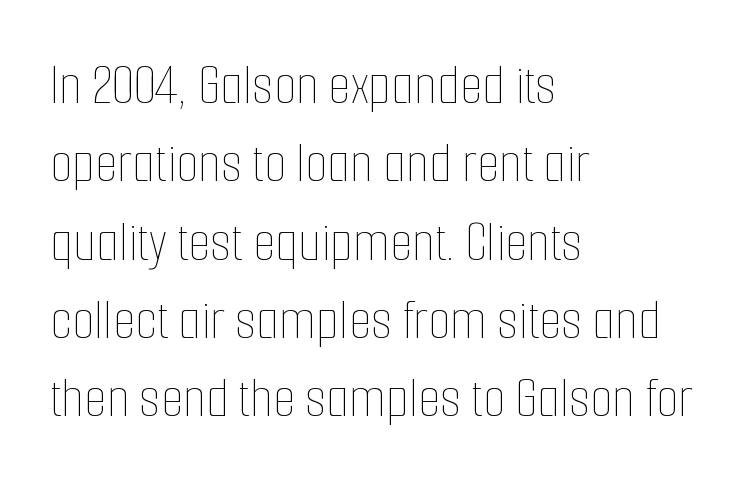
Do the letters lean? They stand straight. On a weight scale, this lands at 450 or below. Students, observe: this is what conventionally led text looks like. Line starts are locked; line ends wander.
